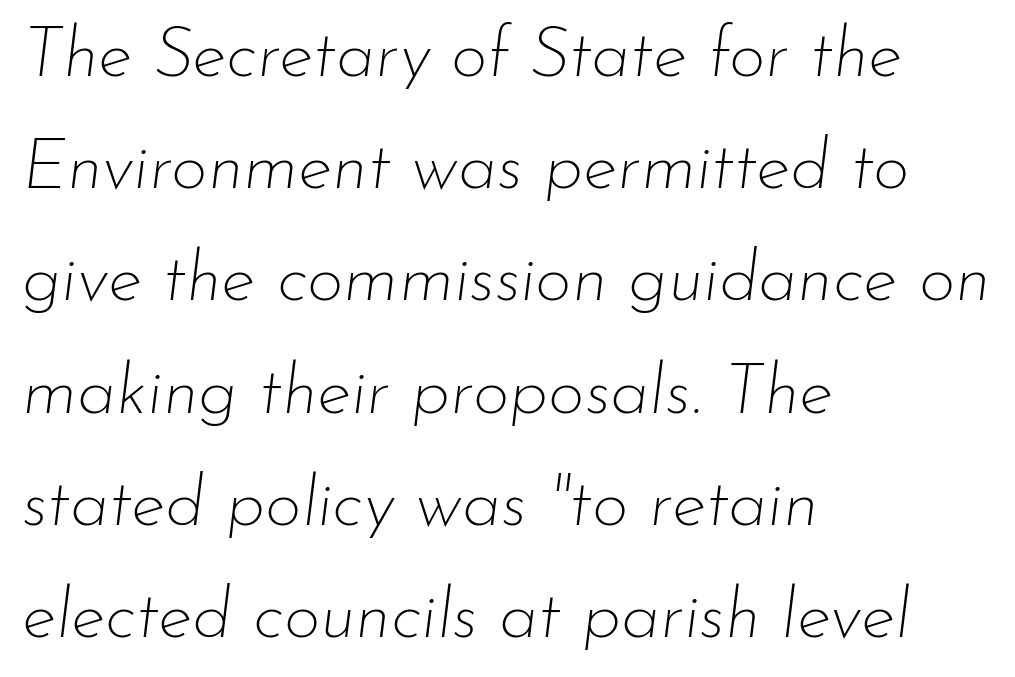
The image shows 71 px thin type, italic (leaning right); set left-aligned, normal line spacing (1.58x), normal letter spacing, not underlined; low stroke contrast and a small x-height.
